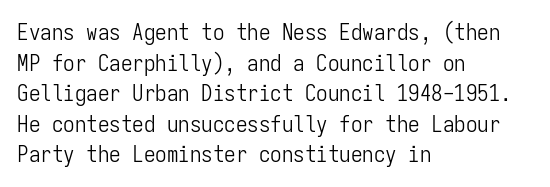
Q: Is the text bold? A: No.
Q: Is the text italic (slanted)? A: No, it is upright.
Q: Is the text underlined? A: No.
Q: How is the paragraph aligned? A: Left-aligned.
Q: Is the spacing between letters normal or unusually wide? A: Normal.
Q: Is the spacing between lines tight, normal or loose? A: Normal.
